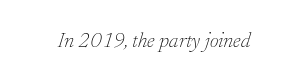
Q: Is the text bold? A: No.
Q: Is the text italic (slanted)? A: Yes, it leans right by about 17 degrees.
Q: Is the text underlined? A: No.
Q: Is the spacing between letters normal or unusually wide? A: Normal.
